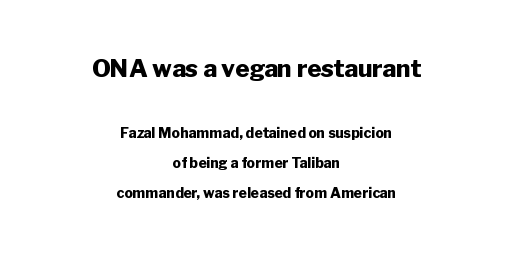
{"italic": "no", "bold": "yes", "underline": "no", "align": "center", "line_spacing": "loose", "line_spacing_ratio": 2.15, "letter_spacing": "normal", "letter_spacing_em": 0.0, "larger_block": "first", "size_ratio": 1.71, "glyph_px": 24}
